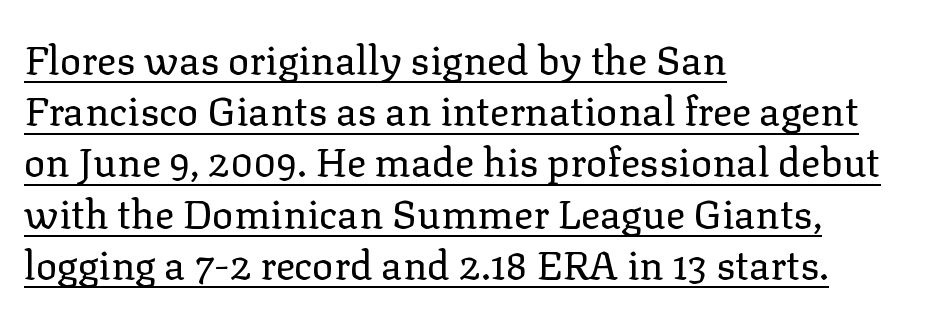
Q: Is the text bold? A: No.
Q: Is the text italic (slanted)? A: No, it is upright.
Q: Is the typeface a serif or a sans-serif typeface? A: Serif.
Q: Is the text underlined? A: Yes.
Q: How is the paragraph aligned? A: Left-aligned.
Q: Is the spacing between letters normal or unusually wide? A: Normal.
Q: Is the spacing between lines tight, normal or loose? A: Normal.
Q: Width (condensed, normal, or wide)? A: Normal.
Q: Stroke contrast? A: Low.
Q: x-height? A: Medium.
Q: Monospaced? A: No.
